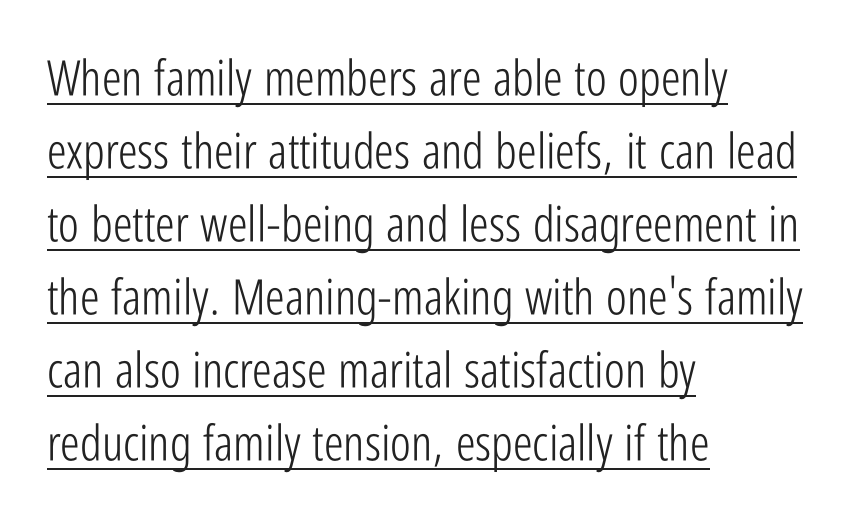
The passage shown stacks its lines at a standard gap. A rule runs beneath these lines of type. The compositor pushed each line to the left boundary. No letter is thick-stroked: the sample isn't bold.
